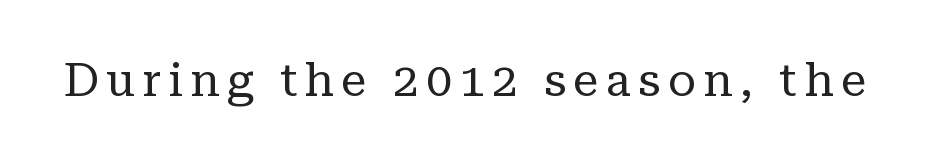
{"serif": "yes", "italic": "no", "bold": "no", "weight": "regular", "width": "normal", "stroke_contrast": "low", "x_height": "medium", "monospaced": "no", "underline": "no", "glyph_px": 46}
